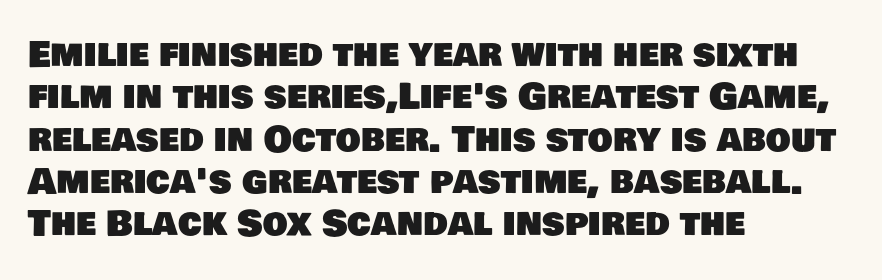
The face used here is proportionally spaced, like ordinary book or web type. In terms of letterspacing, this is plain default setting. The passage is arranged the way most books set body copy — flush left. Each row of text sits above clean, open space. The face used here is a sans, in the tradition of grotesques and geometrics.
